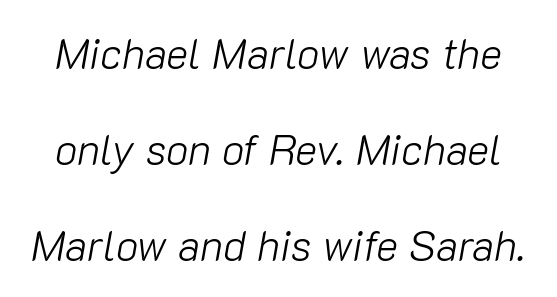
{"italic": "yes", "lean": "right", "slant_degrees": 10, "bold": "no", "weight": "light", "width": "normal", "stroke_contrast": "low", "x_height": "medium", "monospaced": "no", "underline": "no", "line_spacing": "loose", "line_spacing_ratio": 2.29, "letter_spacing": "normal", "letter_spacing_em": 0.0, "glyph_px": 42}
